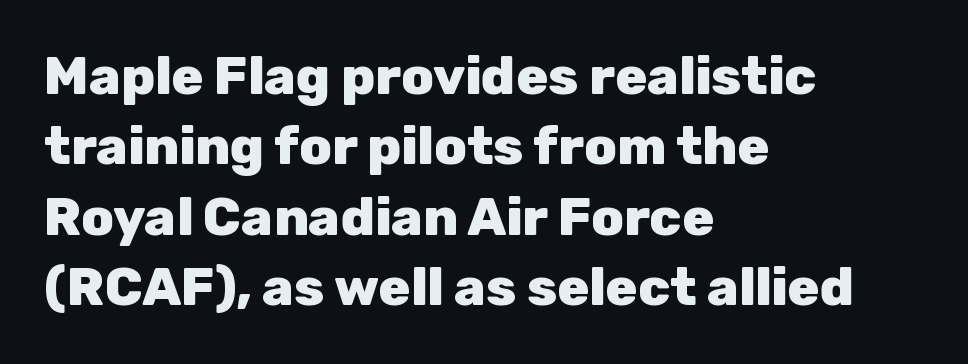
{"serif": "no", "italic": "no", "bold": "yes", "weight": "heavy", "width": "normal", "stroke_contrast": "low", "x_height": "medium", "monospaced": "no", "underline": "no", "align": "left", "line_spacing": "normal", "line_spacing_ratio": 1.33, "letter_spacing": "normal", "letter_spacing_em": 0.0, "glyph_px": 53}
